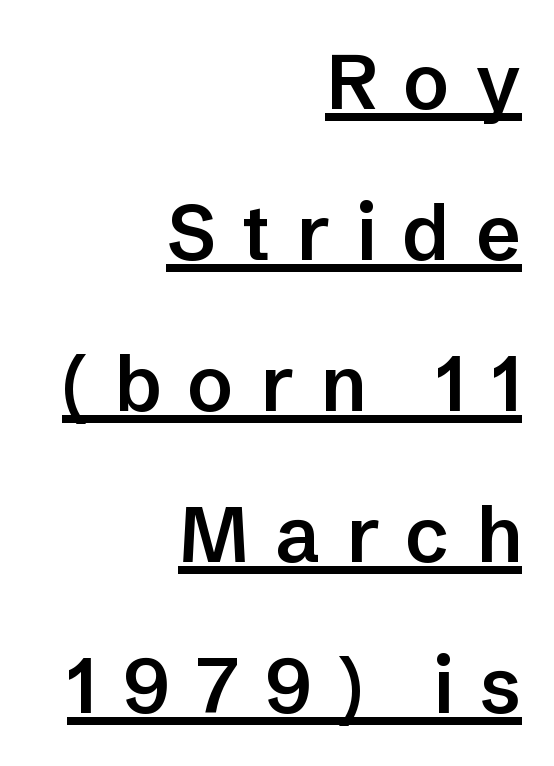
Loose tracking; the words dissolve into strings of separated letters. The lettering is marked with a stroke running underneath it. This block would shrink considerably if given ordinary leading; it's expanded now. Do the letters lean? They stand straight. Character widths vary here, with narrow letters taking less room than wide ones.
